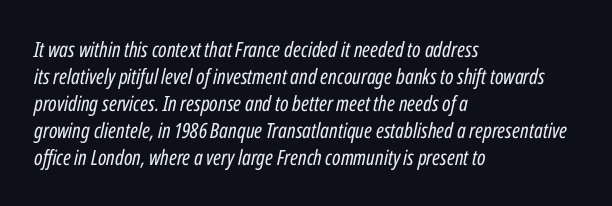
The image shows 21 px text type, italic (leaning right); set left-aligned, normal line spacing (1.28x), normal letter spacing, not underlined.
